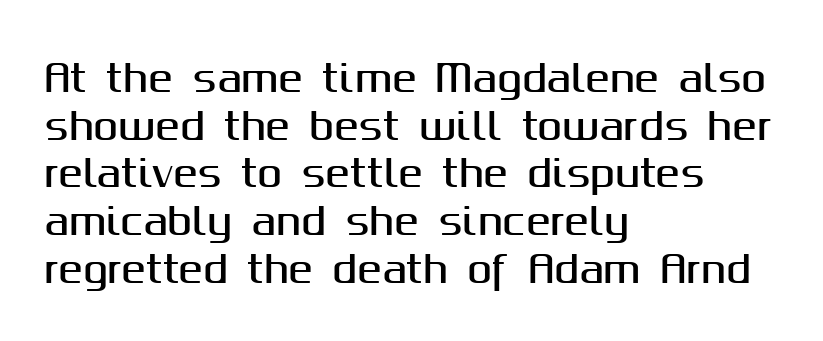
Q: Is the text italic (slanted)? A: No, it is upright.
Q: Is the typeface a serif or a sans-serif typeface? A: Sans-serif.
Q: Is the text underlined? A: No.
Q: How is the paragraph aligned? A: Left-aligned.
Q: Is the spacing between letters normal or unusually wide? A: Normal.
Q: Is the spacing between lines tight, normal or loose? A: Normal.
Q: Width (condensed, normal, or wide)? A: Normal.
Q: Stroke contrast? A: Medium.
Q: x-height? A: Medium.
Q: Monospaced? A: No.
